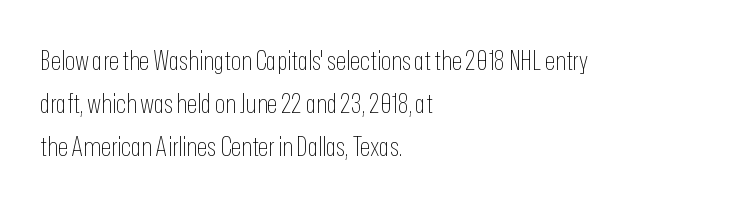
The image shows 27 px text type, upright; set left-aligned, normal line spacing (1.6x), normal letter spacing, not underlined.
